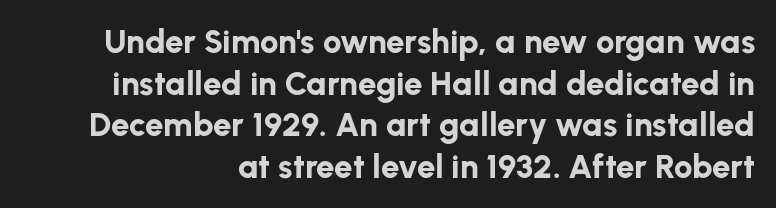
{"serif": "no", "italic": "no", "bold": "yes", "weight": "bold", "width": "normal", "stroke_contrast": "low", "x_height": "medium", "monospaced": "no", "underline": "no", "align": "right", "line_spacing": "normal", "line_spacing_ratio": 1.26, "letter_spacing": "normal", "letter_spacing_em": 0.0, "glyph_px": 33}
